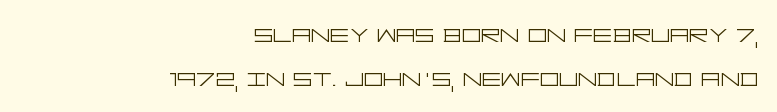
Descender tails drop into unmarked territory. How would I describe the line gaps? Plain and ordinary. What kind of face is this? One without serifs — a sans. The lettering holds an erect, upright posture throughout. Here the glyphs are tracked normally, forming tight word shapes.
